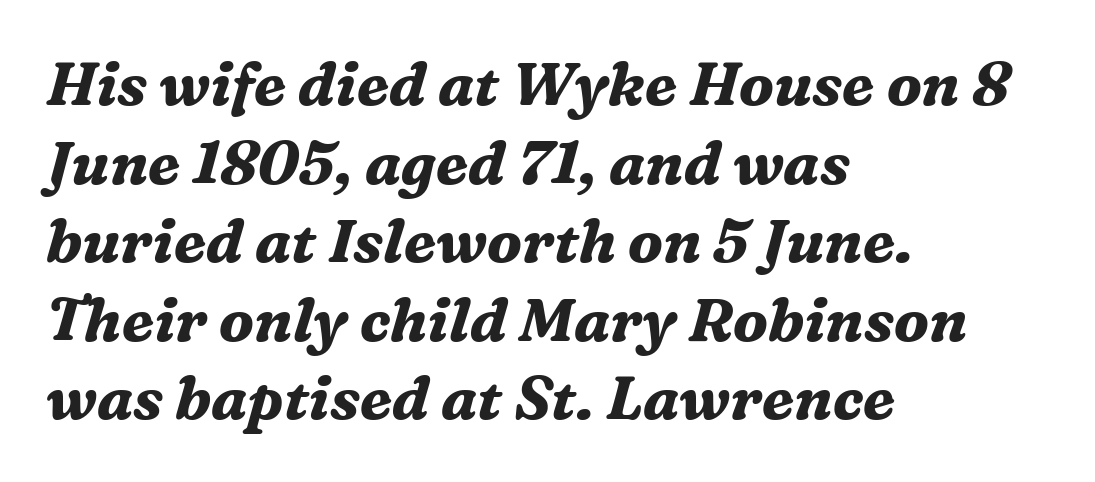
Q: Is the text bold? A: Yes.
Q: Is the text italic (slanted)? A: Yes, it leans right by about 16 degrees.
Q: Is the typeface a serif or a sans-serif typeface? A: Serif.
Q: Is the text underlined? A: No.
Q: How is the paragraph aligned? A: Left-aligned.
Q: Is the spacing between letters normal or unusually wide? A: Normal.
Q: Is the spacing between lines tight, normal or loose? A: Normal.
Q: Width (condensed, normal, or wide)? A: Normal.
Q: Stroke contrast? A: Medium.
Q: x-height? A: Medium.
Q: Monospaced? A: No.
